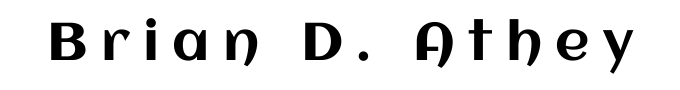
The image shows 53 px text type, upright; set unusually wide letter spacing (+0.25 em), not underlined; medium stroke contrast and a large x-height.
